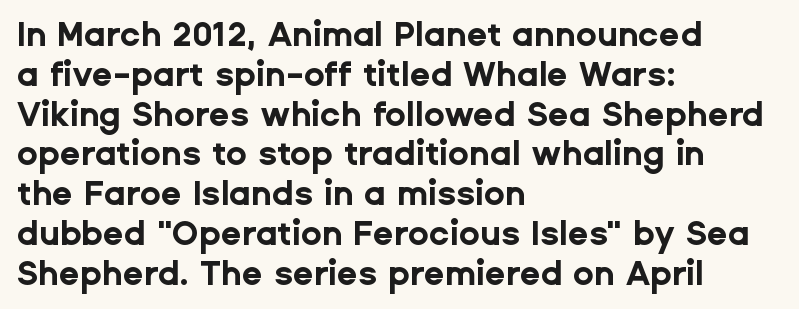
Each word holds together tightly as a unit, with standard inter-letter gaps. The designer went with a sans here, leaving each stem footless. No word sits above an underline. This is heavy type, rendered in bold. The compositor pushed each line to the left boundary. Nope, not italic — everything's standing straight.
